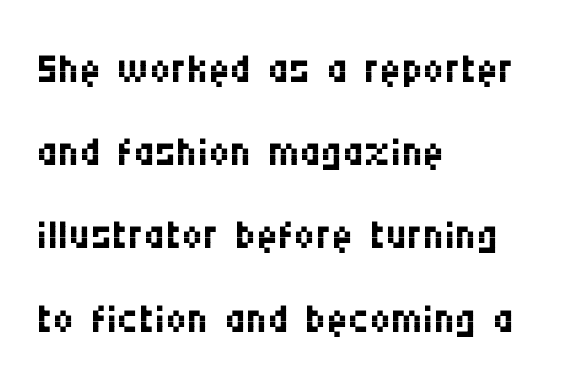
Q: Is the text bold? A: No.
Q: Is the text italic (slanted)? A: No, it is upright.
Q: Is the typeface a serif or a sans-serif typeface? A: Sans-serif.
Q: Is the text underlined? A: No.
Q: How is the paragraph aligned? A: Left-aligned.
Q: Is the spacing between letters normal or unusually wide? A: Normal.
Q: Is the spacing between lines tight, normal or loose? A: Normal.
Q: Width (condensed, normal, or wide)? A: Condensed.
Q: Stroke contrast? A: Medium.
Q: x-height? A: Large.
Q: Monospaced? A: No.
